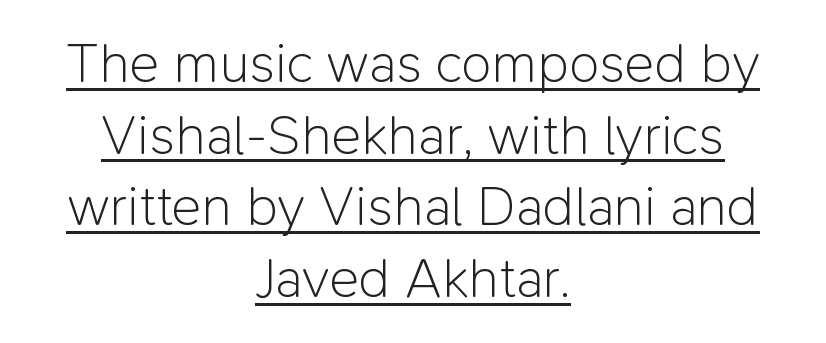
The image shows 56 px light sans-serif type, upright; set centered, normal line spacing (1.28x), normal letter spacing, underlined; low stroke contrast and a medium x-height.
